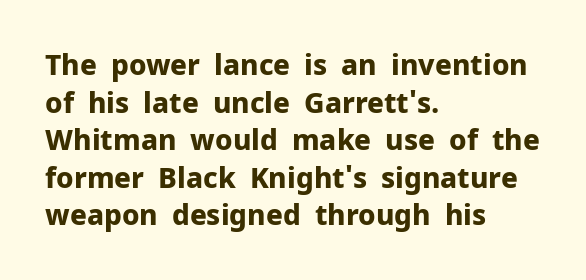
The foot of each line stays bare and open. The text was rendered using a sans face with plain stroke endings. The letters advance in unequal steps, a hallmark of proportional type. Casual observation: everything's shoved over to the left. Regarding leading, the lines here are spaced in the standard way. Nope, not italic — everything's standing straight.
